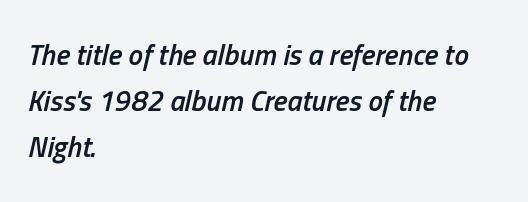
The image shows 29 px semibold, condensed type, italic (leaning right); set left-aligned, normal line spacing (1.59x), normal letter spacing, not underlined; low stroke contrast and a medium x-height.
